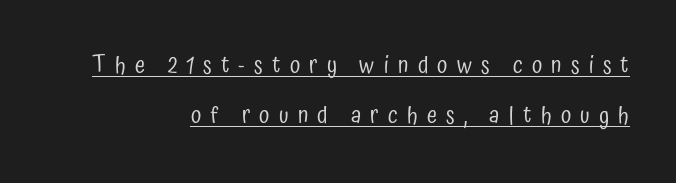
Q: Is the text bold? A: No.
Q: Is the text italic (slanted)? A: No, it is upright.
Q: Is the text underlined? A: Yes.
Q: How is the paragraph aligned? A: Right-aligned.
Q: Is the spacing between letters normal or unusually wide? A: Unusually wide.
Q: Is the spacing between lines tight, normal or loose? A: Loose.
